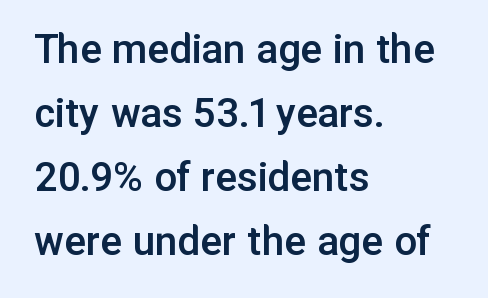
The image shows 45 px semibold sans-serif type, upright; set left-aligned, normal line spacing (1.42x), normal letter spacing, not underlined; low stroke contrast and a medium x-height.
